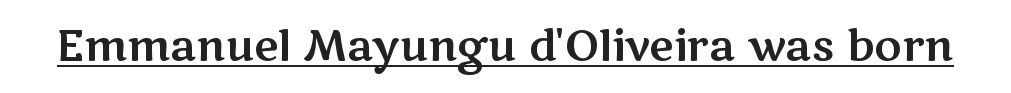
The image shows 42 px wide sans-serif type, upright; set normal letter spacing, underlined; medium stroke contrast and a medium x-height.
